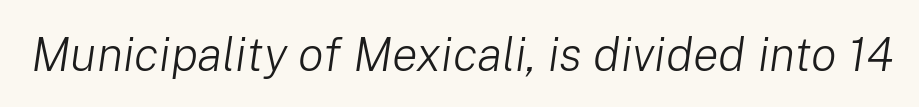
Q: Is the text bold? A: No.
Q: Is the text italic (slanted)? A: Yes, it leans right by about 8 degrees.
Q: Is the text underlined? A: No.
Q: Is the spacing between letters normal or unusually wide? A: Normal.
Q: Width (condensed, normal, or wide)? A: Normal.
Q: Stroke contrast? A: Low.
Q: x-height? A: Medium.
Q: Monospaced? A: No.
